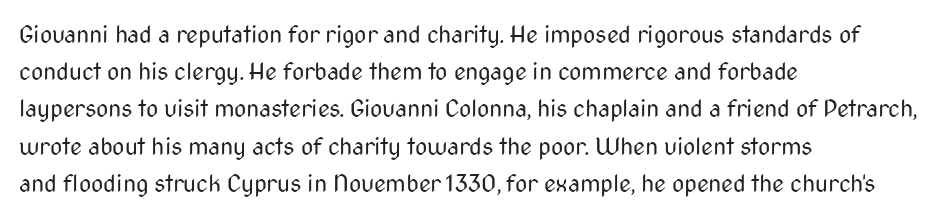
Ordinary non-slanted type is in use. This sample uses plain, unmodified letter spacing. Has an underline been added? It has not. The designer left line spacing at the default. The cut favours lightness, reaching ordinary text weight at its darkest. Layout note: lines flush left.
